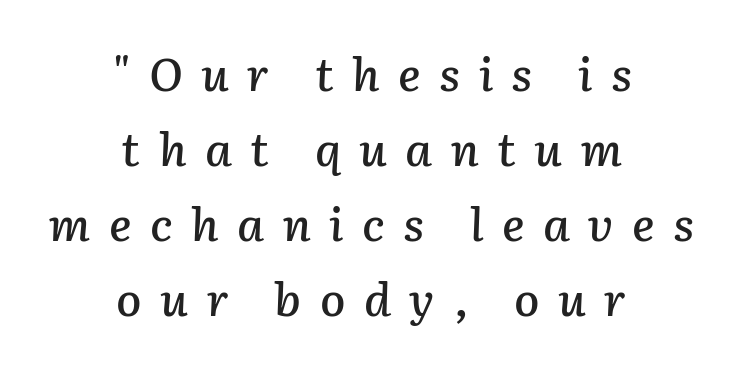
The image shows 46 px text type, italic (leaning right); set centered, normal line spacing (1.63x), unusually wide letter spacing (+0.4 em), not underlined; low stroke contrast and a medium x-height.
